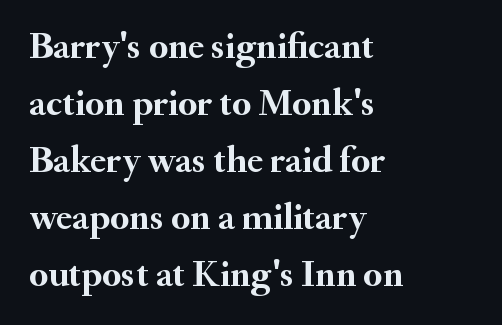
The image shows 38 px semibold serif type, upright; set left-aligned, normal line spacing (1.5x), normal letter spacing, not underlined; medium stroke contrast and a small x-height.
